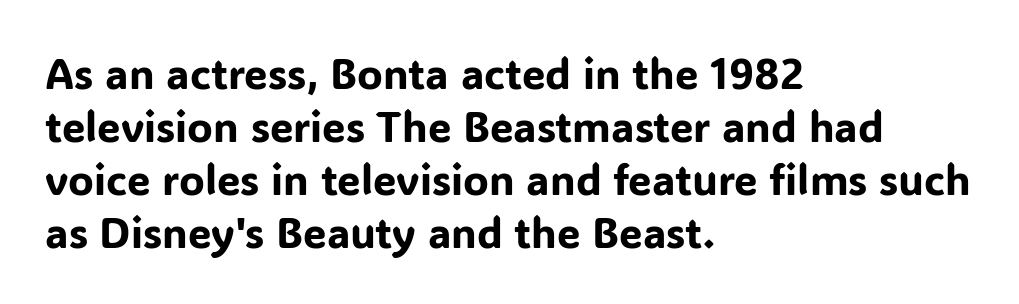
Q: Is the text italic (slanted)? A: No, it is upright.
Q: Is the typeface a serif or a sans-serif typeface? A: Sans-serif.
Q: Is the text underlined? A: No.
Q: How is the paragraph aligned? A: Left-aligned.
Q: Is the spacing between letters normal or unusually wide? A: Normal.
Q: Is the spacing between lines tight, normal or loose? A: Normal.
Q: Width (condensed, normal, or wide)? A: Normal.
Q: Stroke contrast? A: Low.
Q: x-height? A: Medium.
Q: Monospaced? A: No.
